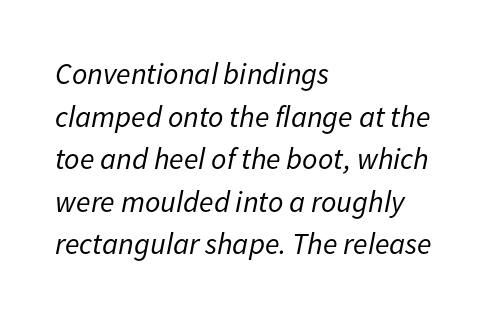
Q: Is the text bold? A: No.
Q: Is the text italic (slanted)? A: Yes, it leans right by about 11 degrees.
Q: Is the text underlined? A: No.
Q: How is the paragraph aligned? A: Left-aligned.
Q: Is the spacing between letters normal or unusually wide? A: Normal.
Q: Is the spacing between lines tight, normal or loose? A: Normal.
Q: Width (condensed, normal, or wide)? A: Normal.
Q: Stroke contrast? A: Low.
Q: x-height? A: Medium.
Q: Monospaced? A: No.
